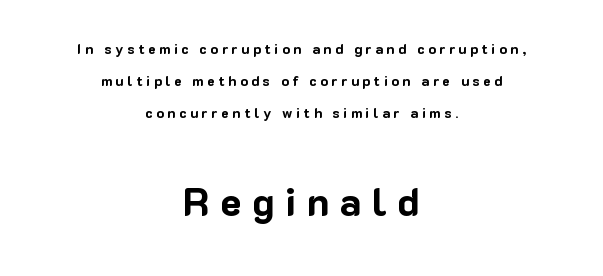
Q: Is the text bold? A: Yes.
Q: Is the text italic (slanted)? A: No, it is upright.
Q: Is the typeface a serif or a sans-serif typeface? A: Sans-serif.
Q: Is the text underlined? A: No.
Q: How is the paragraph aligned? A: Centered.
Q: Is the spacing between letters normal or unusually wide? A: Unusually wide.
Q: Is the spacing between lines tight, normal or loose? A: Loose.
Q: Which block of text is set in a larger size, the first (top) or the second (bottom)? A: The second (bottom) one.
Q: Width (condensed, normal, or wide)? A: Normal.
Q: Stroke contrast? A: Low.
Q: x-height? A: Medium.
Q: Monospaced? A: No.
